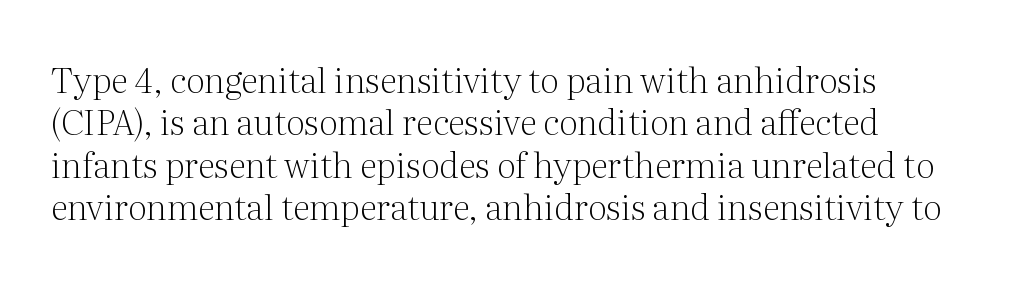
The baseline area is clear. Look at the bottom of the vertical strokes: they flare into serifs here. The weight would be labelled regular, book, light, or lighter still. A roman cut, with each character standing at attention. The type is set solid horizontally, with unmodified tracking. Varying glyph widths throughout — classic text-font behaviour.
